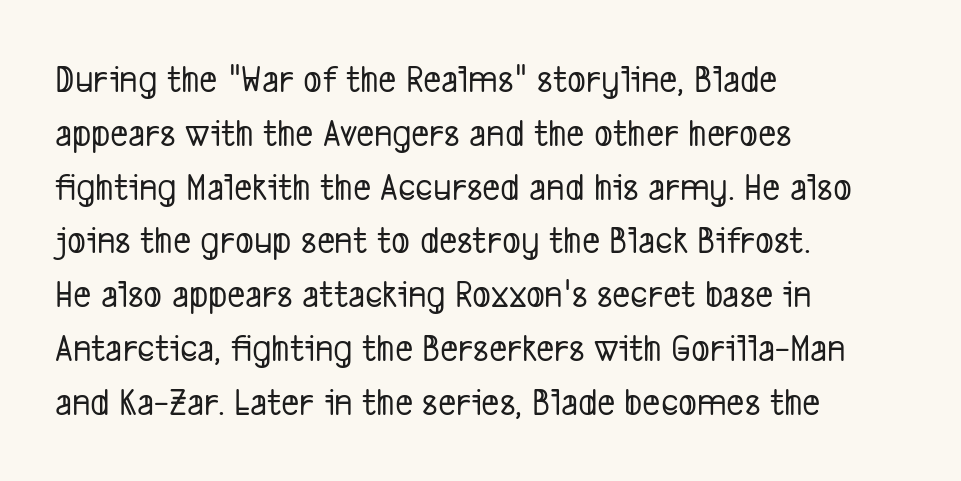
This rendering employs a face without finishing strokes, i.e., a sans-serif. Varying glyph widths throughout — classic text-font behaviour. The words here are not underlined. Is the letter spacing exaggerated? No — it looks like the ordinary default. Notice how descenders clear the ascenders below comfortably — that's standard leading.
